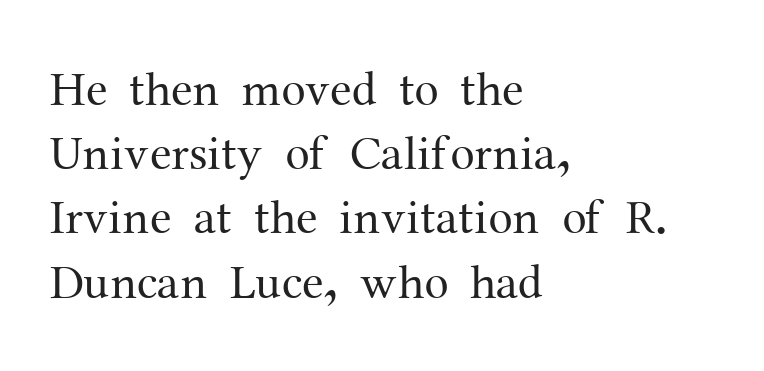
Q: Is the text bold? A: No.
Q: Is the text italic (slanted)? A: No, it is upright.
Q: Is the typeface a serif or a sans-serif typeface? A: Serif.
Q: Is the text underlined? A: No.
Q: How is the paragraph aligned? A: Left-aligned.
Q: Is the spacing between letters normal or unusually wide? A: Normal.
Q: Is the spacing between lines tight, normal or loose? A: Normal.
Q: Width (condensed, normal, or wide)? A: Normal.
Q: Stroke contrast? A: Medium.
Q: x-height? A: Medium.
Q: Monospaced? A: No.
